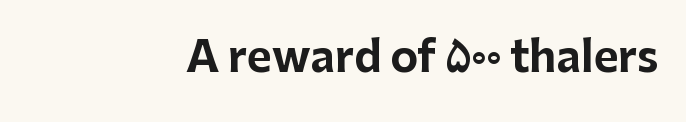
The image shows 42 px bold sans-serif type, upright; set right-aligned, normal letter spacing, not underlined; low stroke contrast and a medium x-height.
